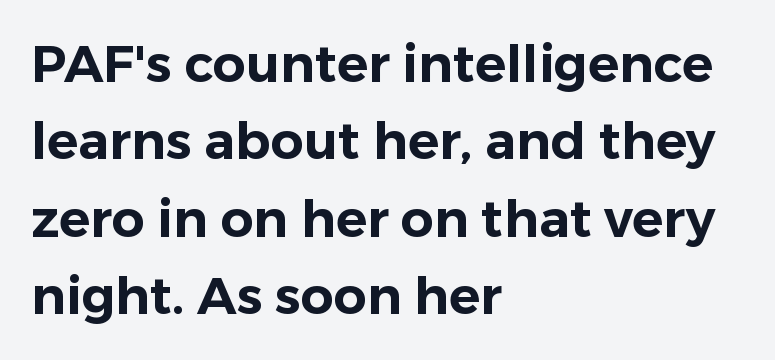
The image shows 52 px sans-serif type, upright; set left-aligned, normal line spacing (1.49x), normal letter spacing, not underlined; low stroke contrast and a medium x-height.
